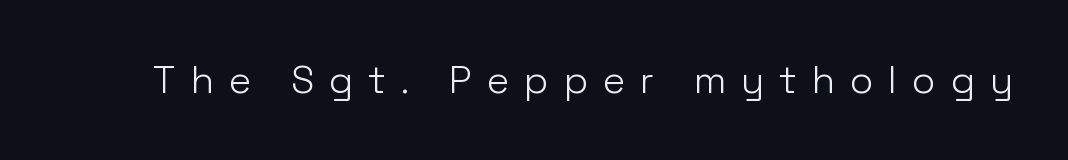
{"serif": "no", "italic": "no", "bold": "no", "weight": "light", "width": "normal", "stroke_contrast": "low", "x_height": "medium", "monospaced": "no", "underline": "no", "letter_spacing": "wide", "letter_spacing_em": 0.39, "glyph_px": 38}
